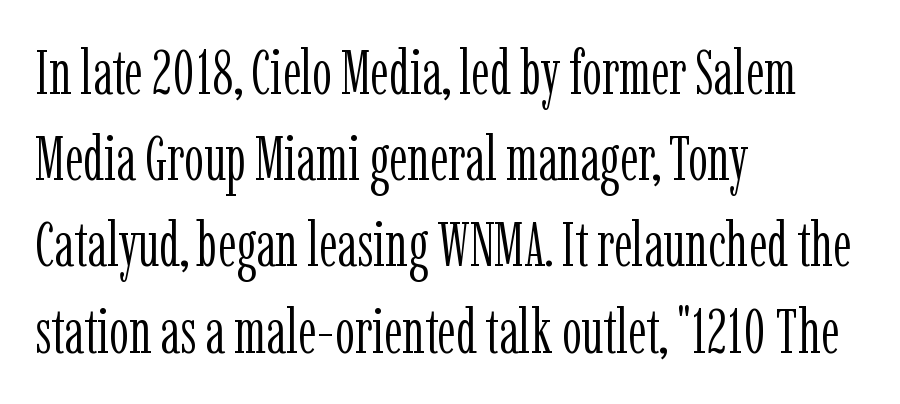
Q: Is the text bold? A: No.
Q: Is the text italic (slanted)? A: No, it is upright.
Q: Is the typeface a serif or a sans-serif typeface? A: Serif.
Q: Is the text underlined? A: No.
Q: How is the paragraph aligned? A: Left-aligned.
Q: Is the spacing between letters normal or unusually wide? A: Normal.
Q: Is the spacing between lines tight, normal or loose? A: Normal.
Q: Width (condensed, normal, or wide)? A: Condensed.
Q: Stroke contrast? A: Low.
Q: x-height? A: Medium.
Q: Monospaced? A: No.
